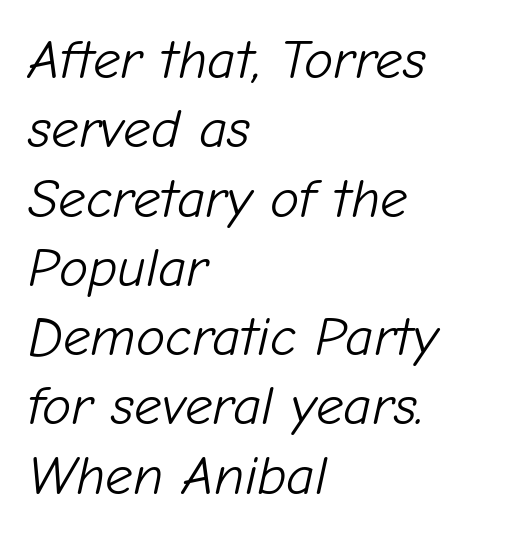
{"italic": "yes", "lean": "right", "slant_degrees": 12, "bold": "no", "weight": "light", "width": "normal", "stroke_contrast": "low", "x_height": "medium", "monospaced": "no", "underline": "no", "align": "left", "line_spacing": "normal", "line_spacing_ratio": 1.26, "letter_spacing": "normal", "letter_spacing_em": 0.0, "glyph_px": 55}
